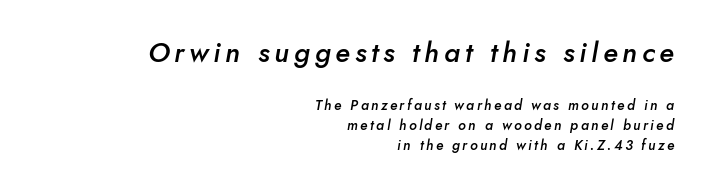
The image shows 28 px semibold type, italic (leaning right); set right-aligned, normal line spacing (1.43x), not underlined; the first (top) block is 2.0x larger; low stroke contrast and a small x-height.
